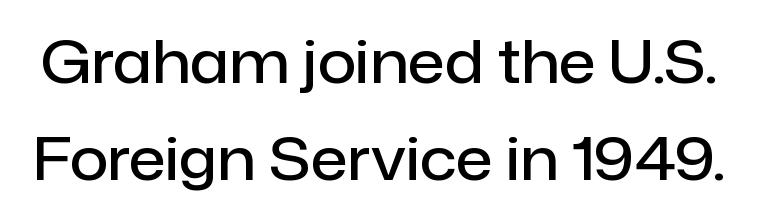
The zone under the glyphs is completely vacant. Quick note: interline space is typical. Varying glyph widths throughout — classic text-font behaviour. The lettering stays uniformly vertical, giving the passage a roman look.
